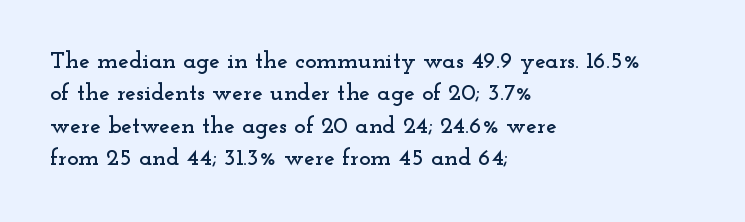
Glyph-to-glyph distance matches everyday printed text. Teacher's note: observe the even left margin — that is flush-left alignment. Type without underlining. This sample keeps an unexceptional amount of space between lines. This is roman type, the default non-slanted kind.
